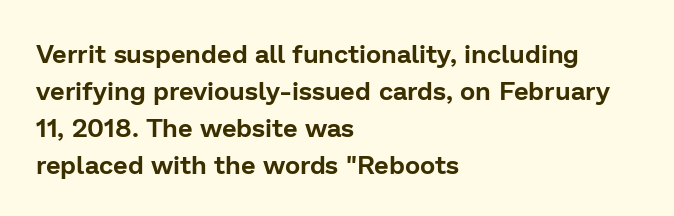
Q: Is the text italic (slanted)? A: No, it is upright.
Q: Is the text underlined? A: No.
Q: How is the paragraph aligned? A: Left-aligned.
Q: Is the spacing between letters normal or unusually wide? A: Normal.
Q: Is the spacing between lines tight, normal or loose? A: Normal.
